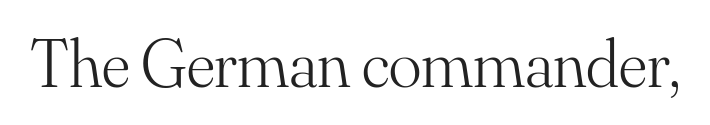
{"serif": "yes", "italic": "no", "bold": "no", "weight": "light", "width": "normal", "stroke_contrast": "medium", "x_height": "small", "monospaced": "no", "underline": "no", "letter_spacing": "normal", "letter_spacing_em": 0.0, "glyph_px": 68}
